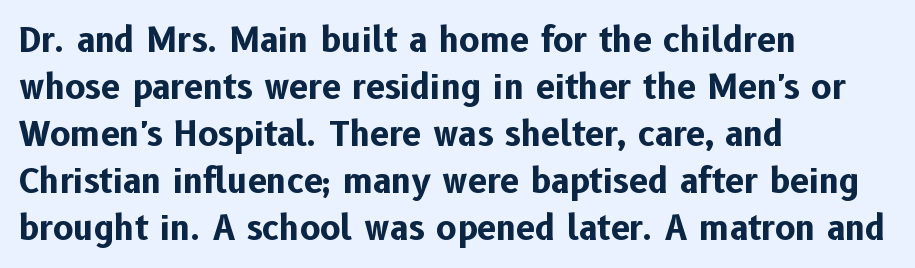
Q: Is the text bold? A: Yes.
Q: Is the text italic (slanted)? A: No, it is upright.
Q: Is the typeface a serif or a sans-serif typeface? A: Sans-serif.
Q: Is the text underlined? A: No.
Q: How is the paragraph aligned? A: Left-aligned.
Q: Is the spacing between letters normal or unusually wide? A: Normal.
Q: Is the spacing between lines tight, normal or loose? A: Normal.
Q: Width (condensed, normal, or wide)? A: Normal.
Q: Stroke contrast? A: Low.
Q: x-height? A: Medium.
Q: Monospaced? A: No.
